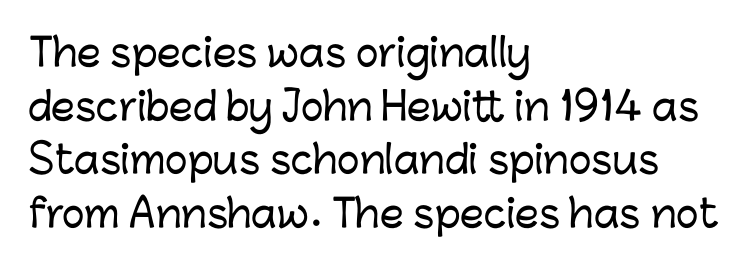
Q: Is the text italic (slanted)? A: No, it is upright.
Q: Is the typeface a serif or a sans-serif typeface? A: Sans-serif.
Q: Is the text underlined? A: No.
Q: How is the paragraph aligned? A: Left-aligned.
Q: Is the spacing between letters normal or unusually wide? A: Normal.
Q: Is the spacing between lines tight, normal or loose? A: Normal.
Q: Width (condensed, normal, or wide)? A: Normal.
Q: Stroke contrast? A: Low.
Q: x-height? A: Medium.
Q: Monospaced? A: No.
